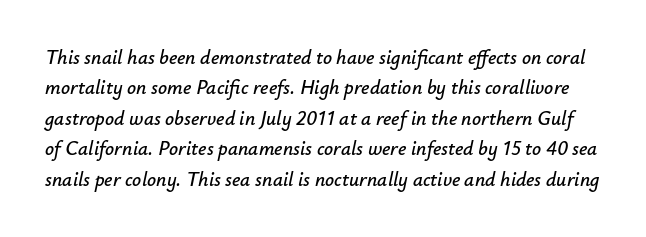
Is the type slanted? Yes — the strokes lean at a clear angle. Underlining? Definitely not there. Look at the tracking — it's just the regular setting, nothing added. Whoever set this chose a conventional vertical rhythm.
